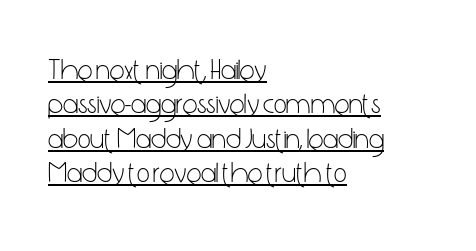
The image shows 28 px light, condensed sans-serif type, upright; set left-aligned, line spacing 1.23x, normal letter spacing, underlined; low stroke contrast and a medium x-height.
